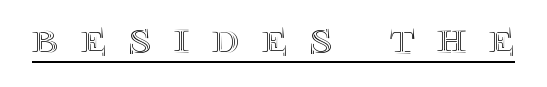
{"italic": "no", "width": "normal", "x_height": "large", "monospaced": "no", "underline": "yes", "letter_spacing": "wide", "letter_spacing_em": 0.47, "glyph_px": 48}
